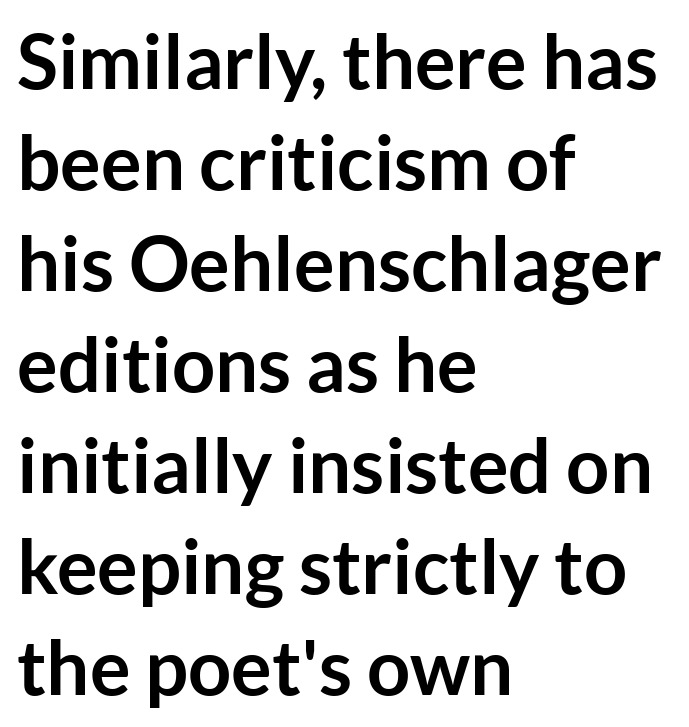
Q: Is the text bold? A: Yes.
Q: Is the text italic (slanted)? A: No, it is upright.
Q: Is the typeface a serif or a sans-serif typeface? A: Sans-serif.
Q: Is the text underlined? A: No.
Q: How is the paragraph aligned? A: Left-aligned.
Q: Is the spacing between letters normal or unusually wide? A: Normal.
Q: Is the spacing between lines tight, normal or loose? A: Normal.
Q: Width (condensed, normal, or wide)? A: Normal.
Q: Stroke contrast? A: Low.
Q: x-height? A: Medium.
Q: Monospaced? A: No.
